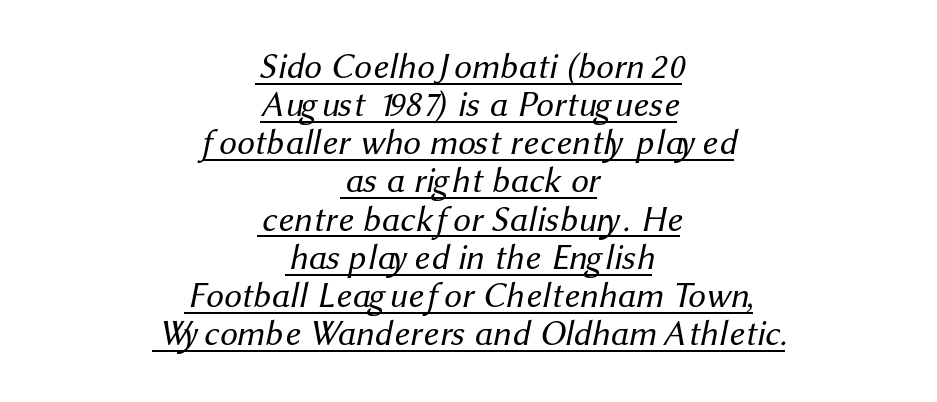
No extra ink here — the face is not bold. If you folded the block vertically in half, each line would mirror itself in length. Type style note: lacks serifs. These characters rest on top of a visible drawn line.
